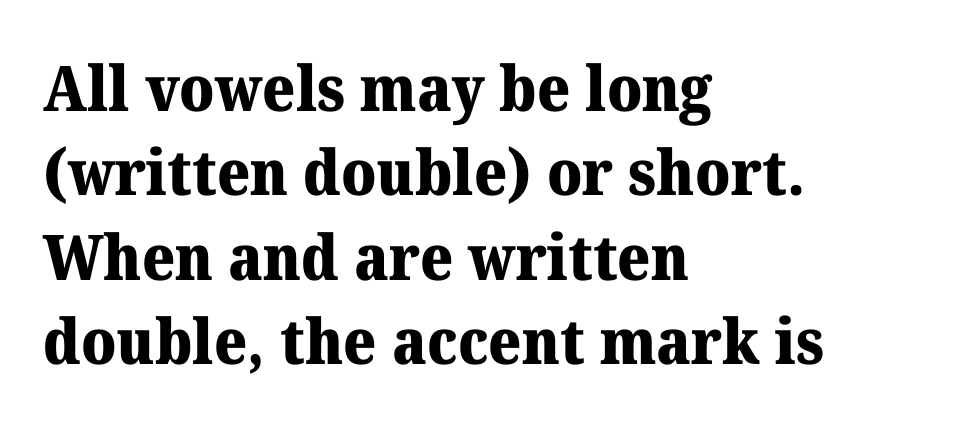
Q: Is the text bold? A: Yes.
Q: Is the text italic (slanted)? A: No, it is upright.
Q: Is the typeface a serif or a sans-serif typeface? A: Serif.
Q: Is the text underlined? A: No.
Q: How is the paragraph aligned? A: Left-aligned.
Q: Is the spacing between letters normal or unusually wide? A: Normal.
Q: Is the spacing between lines tight, normal or loose? A: Normal.
Q: Width (condensed, normal, or wide)? A: Normal.
Q: Stroke contrast? A: Medium.
Q: x-height? A: Medium.
Q: Monospaced? A: No.
